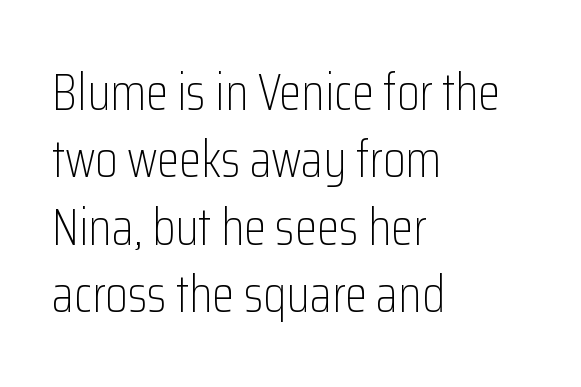
The image shows 51 px light, condensed sans-serif type, upright; set left-aligned, normal line spacing (1.32x), normal letter spacing, not underlined; low stroke contrast and a medium x-height.
